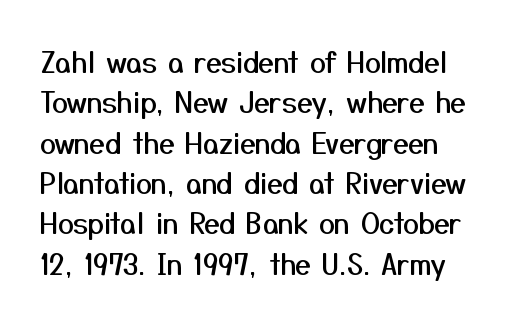
The image shows 28 px sans-serif type, upright; set normal line spacing (1.44x), normal letter spacing, not underlined; medium stroke contrast and a medium x-height.
